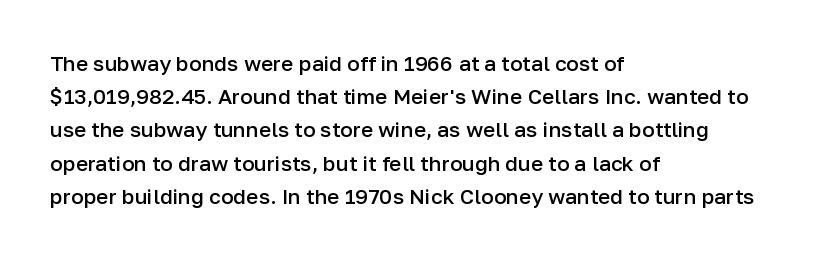
{"italic": "no", "bold": "semi", "underline": "no", "align": "left", "line_spacing": "normal", "line_spacing_ratio": 1.58, "letter_spacing": "normal", "letter_spacing_em": 0.0, "glyph_px": 21}
